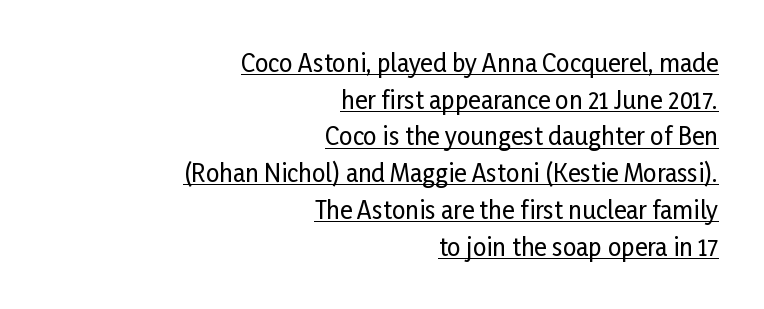
The image shows 24 px text type, upright; set right-aligned, normal line spacing (1.53x), normal letter spacing, underlined.
